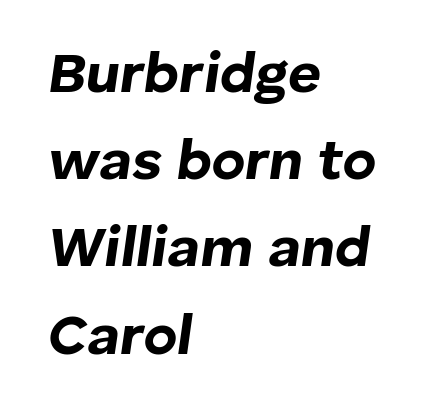
The image shows 57 px bold type, italic (leaning right); set left-aligned, normal line spacing (1.53x), normal letter spacing, not underlined; low stroke contrast and a medium x-height.
